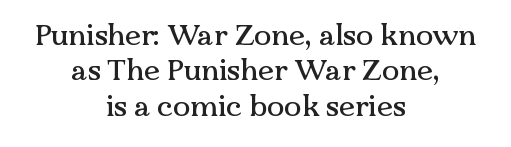
Q: Is the text italic (slanted)? A: No, it is upright.
Q: Is the typeface a serif or a sans-serif typeface? A: Serif.
Q: Is the text underlined? A: No.
Q: How is the paragraph aligned? A: Centered.
Q: Is the spacing between letters normal or unusually wide? A: Normal.
Q: Width (condensed, normal, or wide)? A: Normal.
Q: Stroke contrast? A: Medium.
Q: x-height? A: Medium.
Q: Monospaced? A: No.
